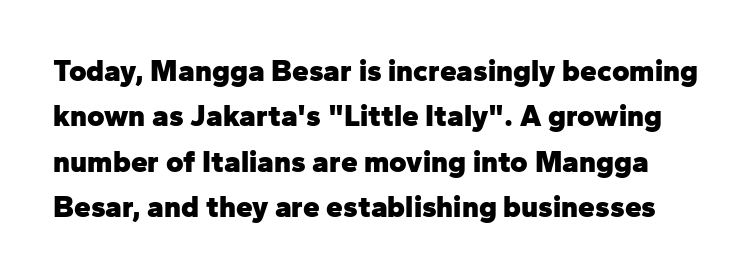
The image shows 30 px heavy sans-serif type, upright; set normal line spacing (1.51x), normal letter spacing, not underlined; low stroke contrast and a medium x-height.
